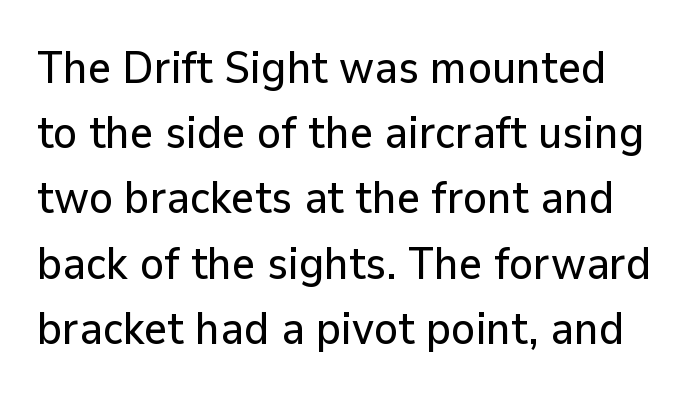
The image shows 45 px sans-serif type, upright; set normal line spacing (1.45x), normal letter spacing, not underlined; low stroke contrast and a medium x-height.
